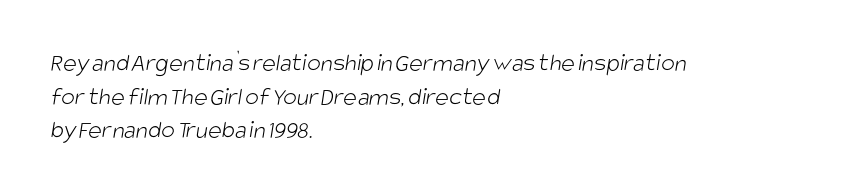
No word sits above an underline. The vertical gap from one line to the next is medium. Counters stay open thanks to moderate or lighter strokes. These lines stack with their left ends in a neat column. Standard letterfit; no display-style spreading of the glyphs.
